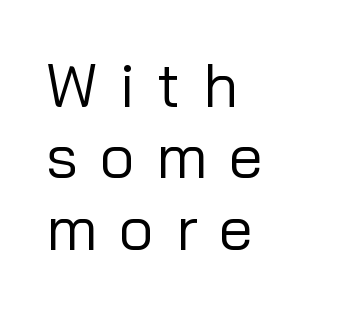
The image shows 61 px regular-weight sans-serif type, upright; set left-aligned, line spacing 1.17x, unusually wide letter spacing (+0.36 em), not underlined; low stroke contrast and a medium x-height.
